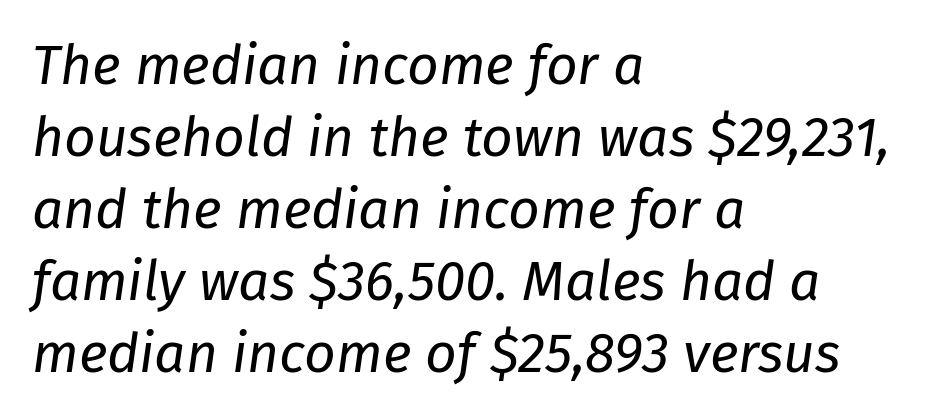
Q: Is the text bold? A: No.
Q: Is the text italic (slanted)? A: Yes, it leans right by about 8 degrees.
Q: Is the text underlined? A: No.
Q: How is the paragraph aligned? A: Left-aligned.
Q: Is the spacing between letters normal or unusually wide? A: Normal.
Q: Is the spacing between lines tight, normal or loose? A: Normal.
Q: Width (condensed, normal, or wide)? A: Normal.
Q: Stroke contrast? A: Low.
Q: x-height? A: Medium.
Q: Monospaced? A: No.
